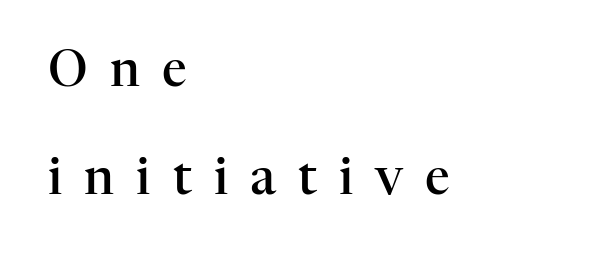
The image shows 49 px semibold serif type, upright; set left-aligned, loose line spacing (2.2x), unusually wide letter spacing (+0.45 em), not underlined; high stroke contrast and a medium x-height.
